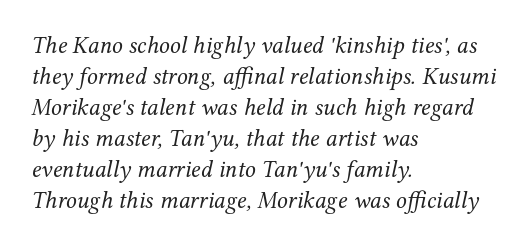
{"italic": "yes", "lean": "right", "slant_degrees": 12, "bold": "no", "underline": "no", "align": "left", "line_spacing": "normal", "line_spacing_ratio": 1.29, "letter_spacing": "normal", "letter_spacing_em": 0.0, "glyph_px": 24}
